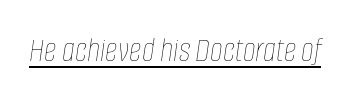
Letter spacing: default. Stem width sits at or under what a default text font uses. These lines are rendered in a variable-pitch font. Check the space under the baseline: a stroke is drawn there. Italic: yes, the glyphs are oblique.
